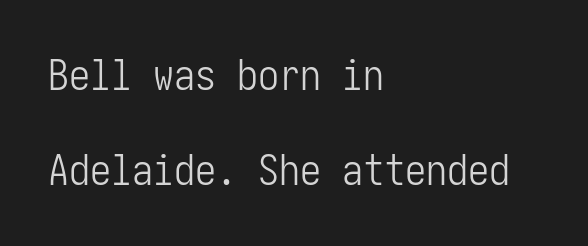
Q: Is the text bold? A: No.
Q: Is the text italic (slanted)? A: No, it is upright.
Q: Is the typeface a serif or a sans-serif typeface? A: Sans-serif.
Q: Is the text underlined? A: No.
Q: How is the paragraph aligned? A: Left-aligned.
Q: Is the spacing between letters normal or unusually wide? A: Normal.
Q: Is the spacing between lines tight, normal or loose? A: Loose.
Q: Width (condensed, normal, or wide)? A: Condensed.
Q: Stroke contrast? A: Low.
Q: x-height? A: Medium.
